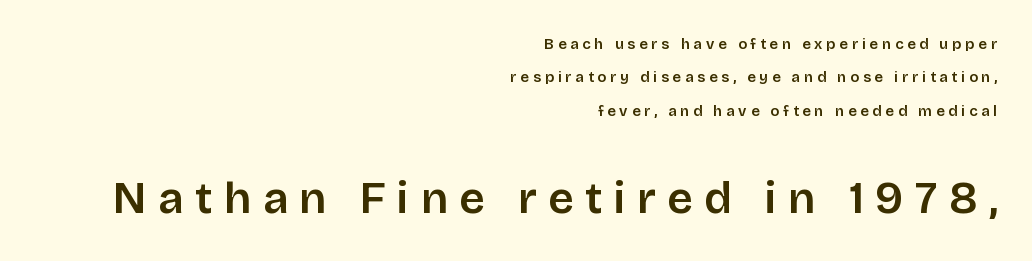
Between one letter and the next there's a generous, obvious gap. Casual observation: everything's shoved over to the right. You could not count columns in this text — the font is proportionally spaced. Compared with typical paragraphs, the rows here are farther apart.
